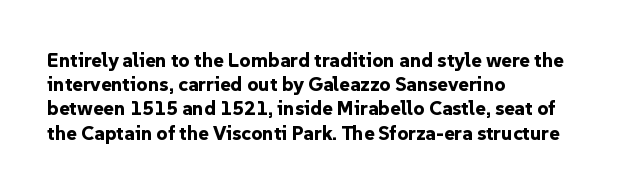
Descenders hang freely into open space. The paragraph has a hard left edge and a soft right edge. It's the straight-up-and-down kind of type. Observe the ordinary spacing: letters are neighbours, not strangers. Weight check: bold — yes, fully.
